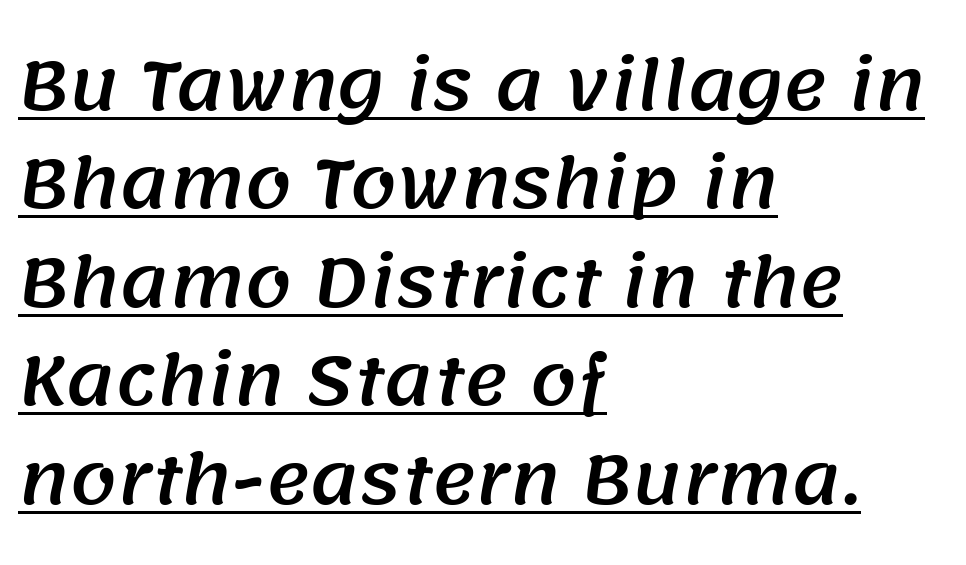
The image shows 67 px sans-serif type; set left-aligned, normal line spacing (1.47x), normal letter spacing, underlined; medium stroke contrast and a large x-height.
